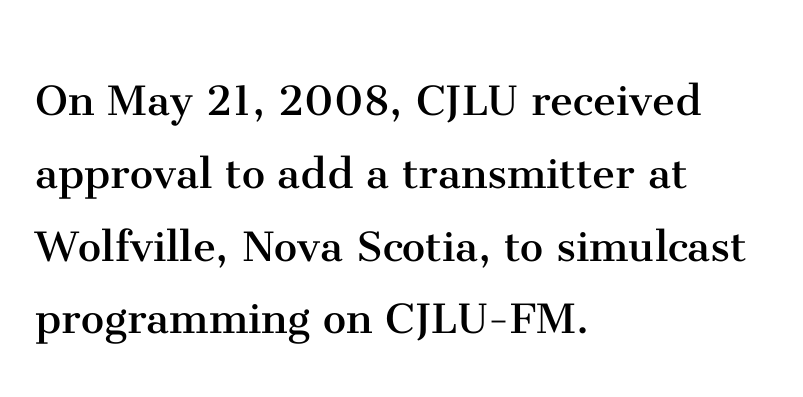
The letters stand upright; this is a roman face. The typesetter chose a ragged-right arrangement here. Plain, unruled lines of type. The strokes carry an ordinary text weight at most.
